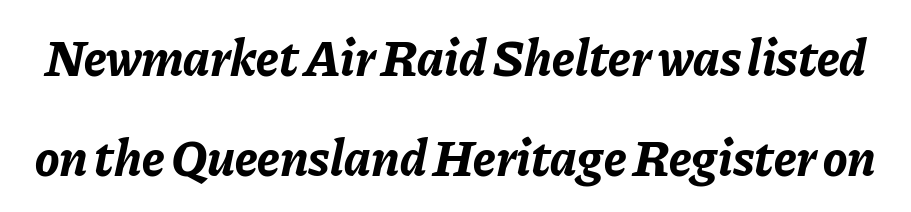
{"italic": "yes", "lean": "right", "slant_degrees": 11, "bold": "yes", "weight": "bold", "width": "normal", "stroke_contrast": "low", "x_height": "medium", "monospaced": "no", "underline": "no", "line_spacing": "loose", "line_spacing_ratio": 1.97, "letter_spacing": "normal", "letter_spacing_em": 0.0, "glyph_px": 51}
